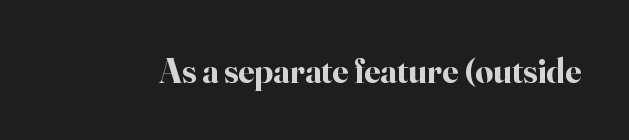
Note: serifs present on the glyphs. This is roman type, the default non-slanted kind. The letters are bold, with thick, heavy strokes. This sample has the flowing, uneven cadence of proportional lettering. The gaps between neighbouring characters are ordinary and unremarkable.
